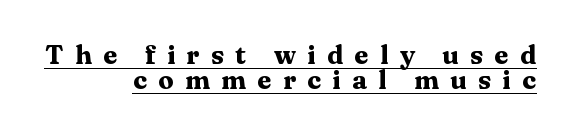
I'd describe the lettering as bold — thick and assertive. A flush-right, rag-left setting is used for this passage. Tightly led — the rows are bunched. If you drew a line through each stem, it would be perfectly vertical. This is underlined copy, the kind a proofreader might mark for attention. The type is letterspaced generously, with wide tracking.
